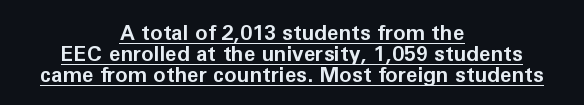
{"italic": "no", "bold": "yes", "underline": "yes", "align": "center", "line_spacing": "tight", "line_spacing_ratio": 1.0, "letter_spacing": "normal", "letter_spacing_em": 0.0, "glyph_px": 21}
